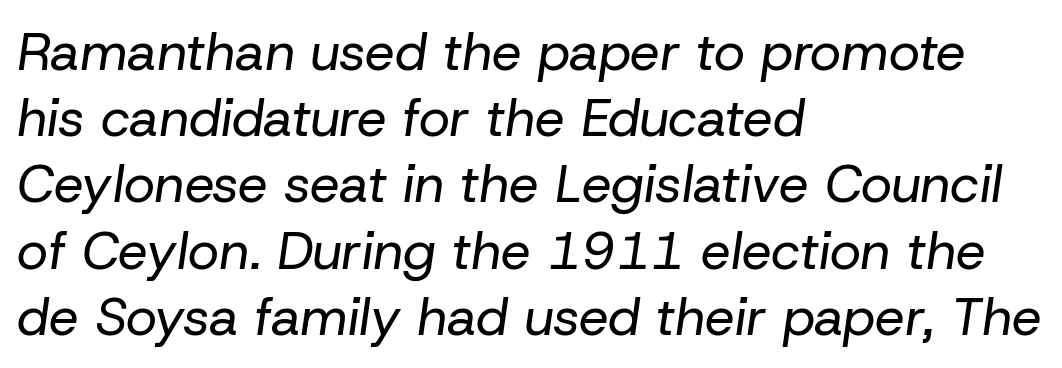
Think of a printed novel: that variable character pitch is what you see here. Standard letterfit; no display-style spreading of the glyphs. Characters are canted at an angle relative to the baseline's perpendicular. Leading matches the norm, producing a regular column. Line beginnings align vertically; line endings do not.
